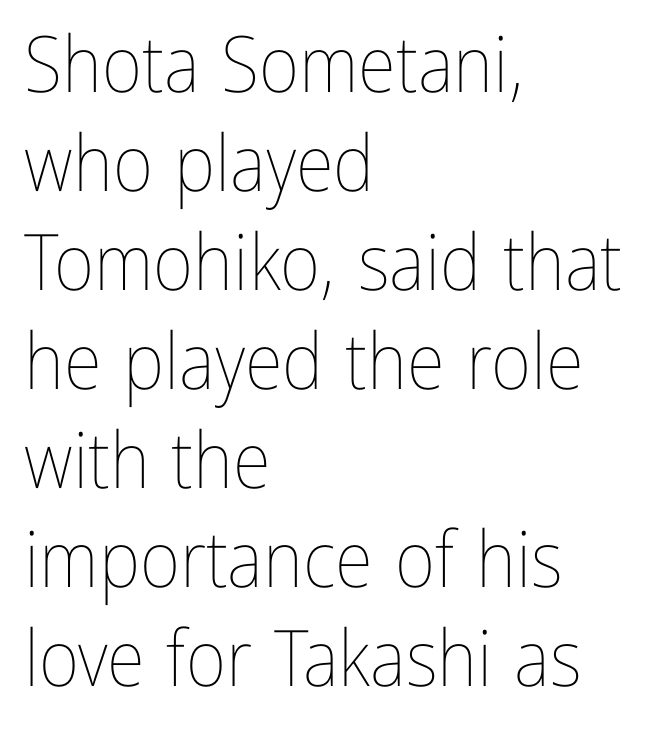
Q: Is the text bold? A: No.
Q: Is the text italic (slanted)? A: No, it is upright.
Q: Is the text underlined? A: No.
Q: How is the paragraph aligned? A: Left-aligned.
Q: Is the spacing between letters normal or unusually wide? A: Normal.
Q: Is the spacing between lines tight, normal or loose? A: Normal.
Q: Width (condensed, normal, or wide)? A: Condensed.
Q: Stroke contrast? A: Low.
Q: x-height? A: Medium.
Q: Monospaced? A: No.
